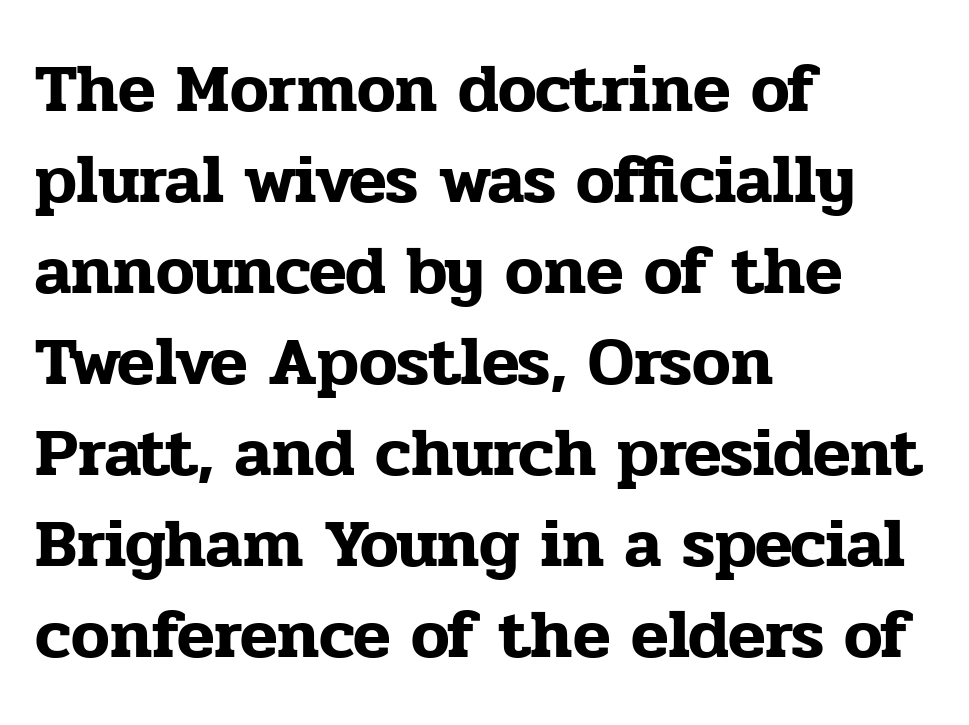
Standard letterfit; no display-style spreading of the glyphs. The characters display serif detailing at their extremities. The face used here is proportionally spaced, like ordinary book or web type. One glance says typical: line gaps are just what's usual. This sample is left-justified, so line endings fall wherever the words run out. Plain, unruled lines of type.
